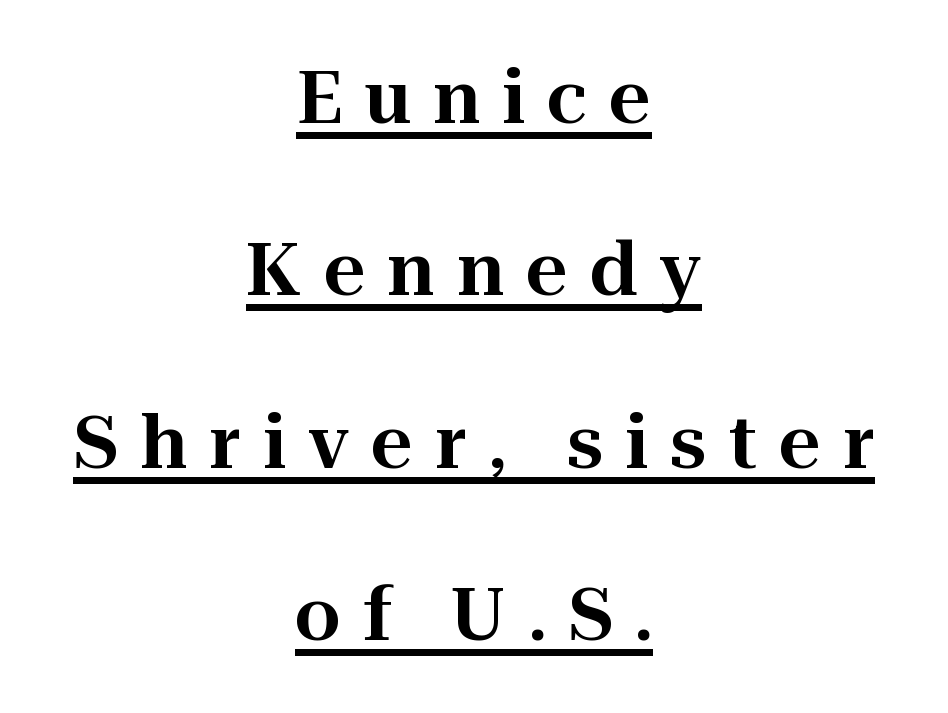
Words appear elongated and porous because spacing is wide. This sample is center-justified, so both line endings float freely. Stroke terminals: seriffed. Baseline-to-baseline distance is far greater than the letter height. Somebody hit Ctrl+U on this one — the words are underlined. A typesetter would mark this as roman, not italic.
